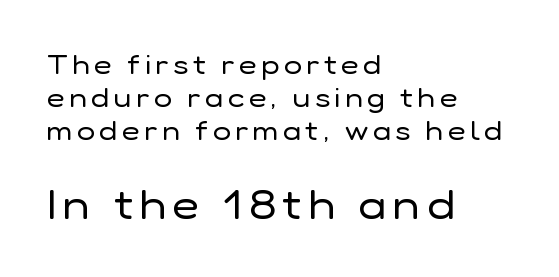
The image shows 41 px regular-weight sans-serif type, upright; set left-aligned, line spacing 1.23x, not underlined; the second (bottom) block is 1.52x larger; low stroke contrast and a medium x-height.
